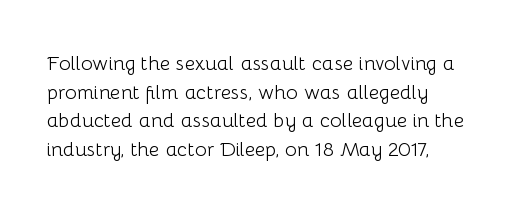
{"italic": "no", "bold": "no", "underline": "no", "line_spacing": "normal", "line_spacing_ratio": 1.43, "letter_spacing": "normal", "letter_spacing_em": 0.0, "glyph_px": 20}
